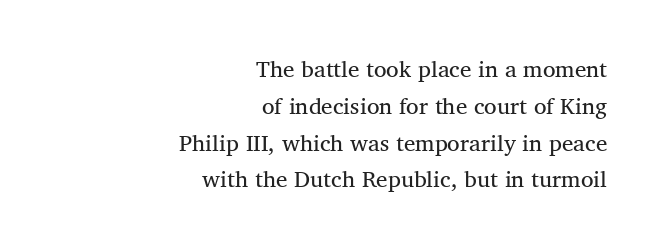
{"underline": "no", "align": "right", "line_spacing": "normal", "line_spacing_ratio": 1.6, "letter_spacing": "normal", "letter_spacing_em": 0.0, "glyph_px": 23}
